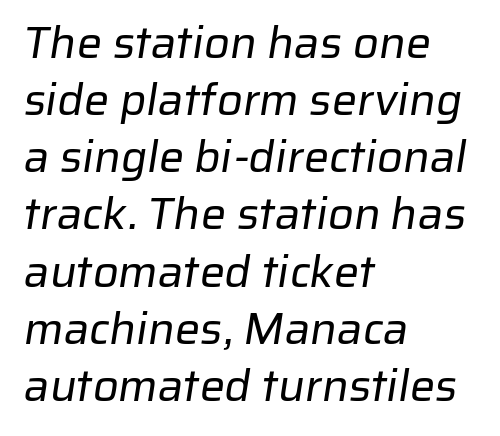
Note: no serifs on the glyphs. Is the block centered? No — it sits flush against the left margin. Proportional: the letters do not fall into vertical columns. Normally led — the rows are evenly, conventionally spaced. This rendering leaves character spacing at its baseline value. Underlining? Definitely not there.
